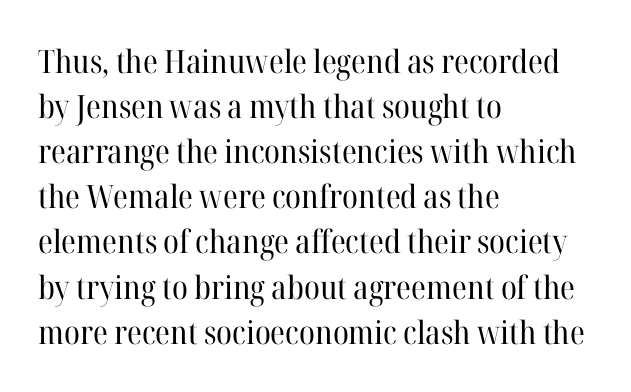
{"serif": "yes", "italic": "no", "bold": "no", "weight": "regular", "width": "normal", "stroke_contrast": "high", "x_height": "medium", "monospaced": "no", "underline": "no", "align": "left", "line_spacing": "normal", "line_spacing_ratio": 1.41, "letter_spacing": "normal", "letter_spacing_em": 0.0, "glyph_px": 32}
